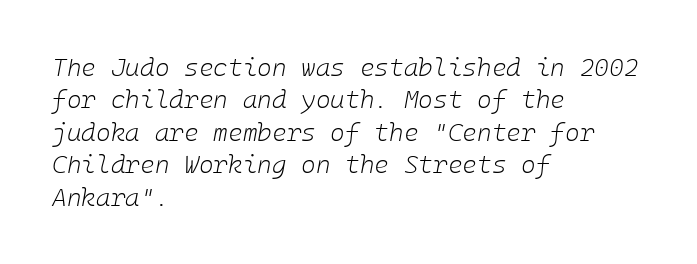
The zone under the glyphs is completely vacant. Alignment: flush left. Caption: face not bold, strokes unweighted. Slanted lettering throughout. The vertical gap from one line to the next is medium.
